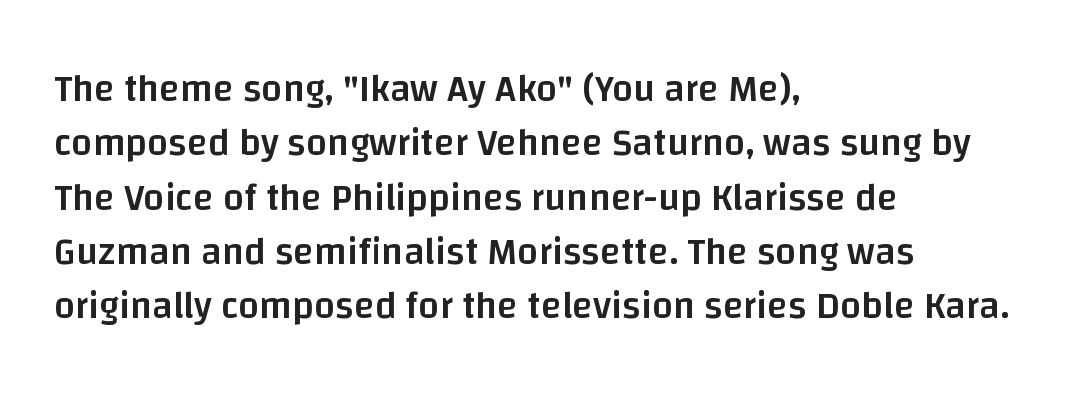
Q: Is the text bold? A: Semi-bold.
Q: Is the text italic (slanted)? A: No, it is upright.
Q: Is the typeface a serif or a sans-serif typeface? A: Sans-serif.
Q: Is the text underlined? A: No.
Q: How is the paragraph aligned? A: Left-aligned.
Q: Is the spacing between letters normal or unusually wide? A: Normal.
Q: Is the spacing between lines tight, normal or loose? A: Normal.
Q: Width (condensed, normal, or wide)? A: Normal.
Q: Stroke contrast? A: Low.
Q: x-height? A: Large.
Q: Monospaced? A: No.
